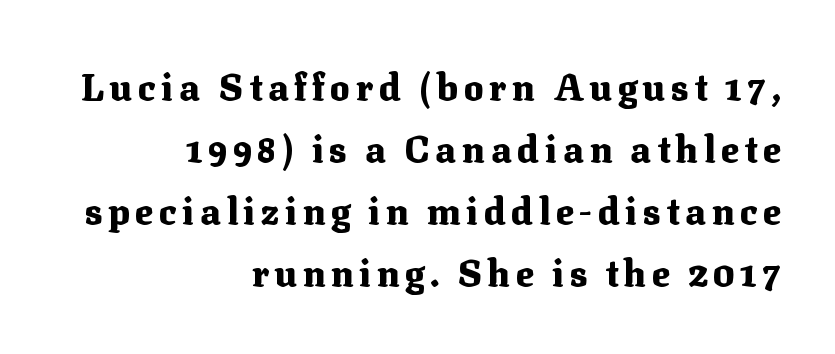
The image shows 37 px heavy serif type, upright; set right-aligned, normal line spacing (1.68x), not underlined; medium stroke contrast and a medium x-height.
